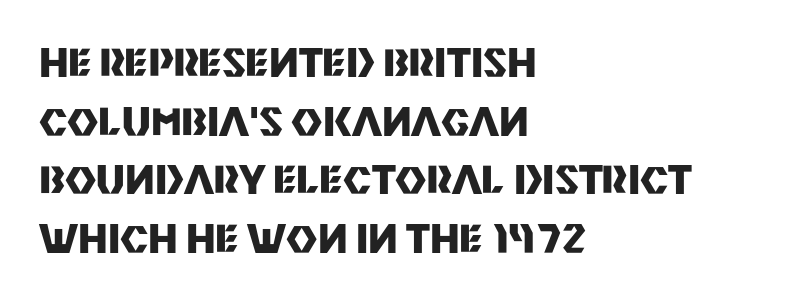
Q: Is the text bold? A: Yes.
Q: Is the text italic (slanted)? A: No, it is upright.
Q: Is the typeface a serif or a sans-serif typeface? A: Sans-serif.
Q: Is the text underlined? A: No.
Q: How is the paragraph aligned? A: Left-aligned.
Q: Is the spacing between letters normal or unusually wide? A: Normal.
Q: Is the spacing between lines tight, normal or loose? A: Normal.
Q: Width (condensed, normal, or wide)? A: Normal.
Q: Stroke contrast? A: Medium.
Q: x-height? A: Large.
Q: Monospaced? A: No.
